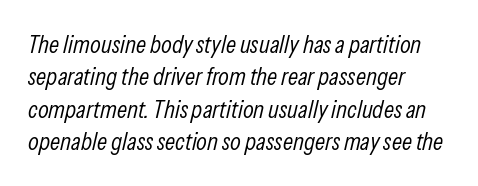
Q: Is the text bold? A: No.
Q: Is the text italic (slanted)? A: Yes, it leans right by about 13 degrees.
Q: Is the text underlined? A: No.
Q: How is the paragraph aligned? A: Left-aligned.
Q: Is the spacing between letters normal or unusually wide? A: Normal.
Q: Is the spacing between lines tight, normal or loose? A: Normal.
